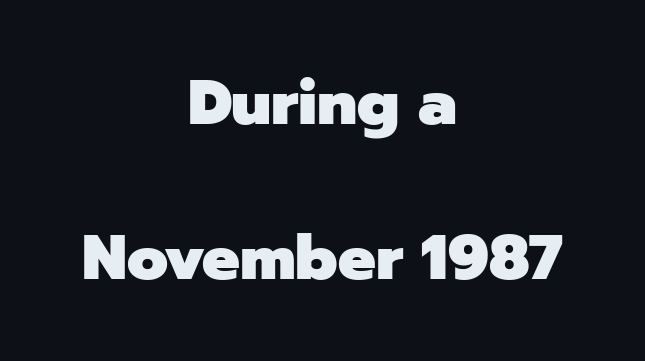
{"serif": "no", "italic": "no", "bold": "yes", "weight": "heavy", "width": "normal", "stroke_contrast": "low", "x_height": "medium", "monospaced": "no", "underline": "no", "align": "center", "line_spacing": "loose", "line_spacing_ratio": 2.46, "letter_spacing": "normal", "letter_spacing_em": 0.0, "glyph_px": 63}
